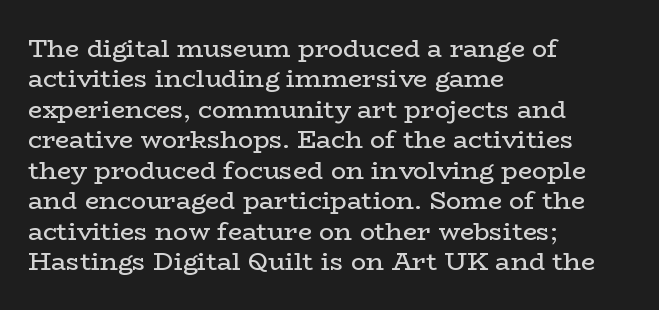
Nope, not italic — everything's standing straight. Only glyphs here, with clear space below each row. Leftover space on each line is placed entirely after the last word. The gaps between neighbouring characters are ordinary and unremarkable. A light-to-regular cut is what we see here.
